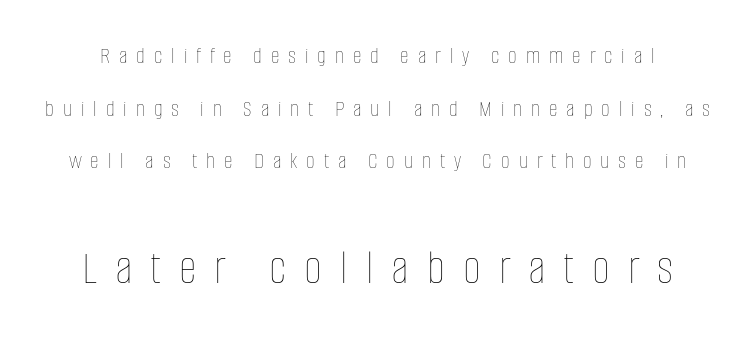
This sample uses an upright cut, with every glyph sitting square on the baseline. The line texture is sparse and dotted thanks to wide tracking. Quick note: interline space is abundant. Here the second block reads like a headline and the first like body copy.
